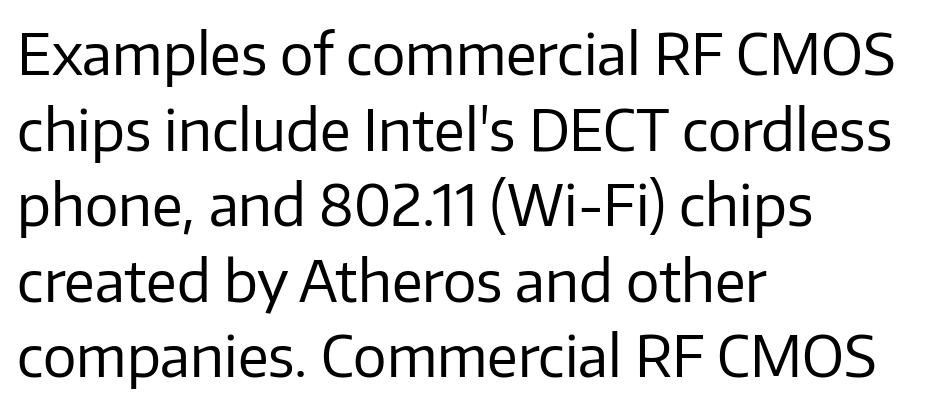
Q: Is the text bold? A: No.
Q: Is the text italic (slanted)? A: No, it is upright.
Q: Is the typeface a serif or a sans-serif typeface? A: Sans-serif.
Q: Is the text underlined? A: No.
Q: How is the paragraph aligned? A: Left-aligned.
Q: Is the spacing between letters normal or unusually wide? A: Normal.
Q: Is the spacing between lines tight, normal or loose? A: Normal.
Q: Width (condensed, normal, or wide)? A: Normal.
Q: Stroke contrast? A: Low.
Q: x-height? A: Medium.
Q: Monospaced? A: No.
